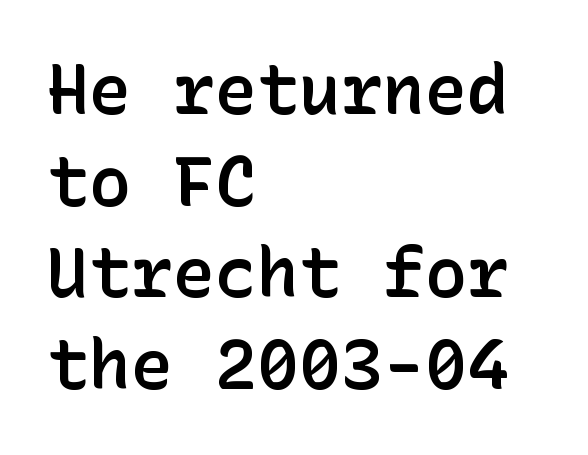
Check where the strokes stop: nothing finishes them off — pure sans. Line starts are locked; line ends wander. On the weight axis this lands at semibold, roughly 600. The area under the type is left untouched. Tracking value appears to be zero — textbook default spacing.
